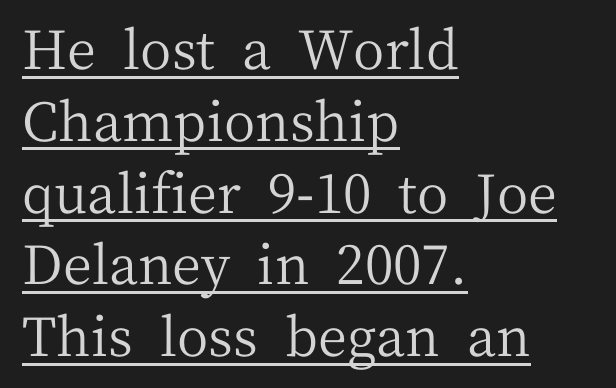
Q: Is the text bold? A: No.
Q: Is the text italic (slanted)? A: No, it is upright.
Q: Is the typeface a serif or a sans-serif typeface? A: Serif.
Q: Is the text underlined? A: Yes.
Q: How is the paragraph aligned? A: Left-aligned.
Q: Is the spacing between letters normal or unusually wide? A: Normal.
Q: Is the spacing between lines tight, normal or loose? A: Normal.
Q: Width (condensed, normal, or wide)? A: Normal.
Q: Stroke contrast? A: Medium.
Q: x-height? A: Medium.
Q: Monospaced? A: No.
